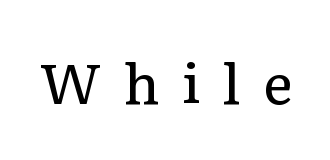
Rendered with straight, roman letterforms. Substantial extra tracking has been applied to these lines. A light-to-regular cut is what we see here. Spacing verdict: proportional, widths tailored to each character.
